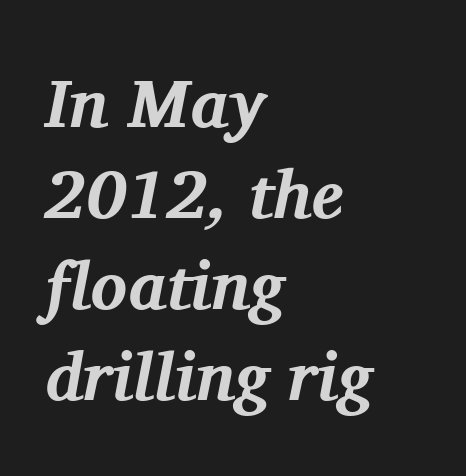
The vertical gap from one line to the next is medium. Horizontally, the lines are justified to the leading edge only. Is this a sans? No — the strokes have serifs. Would a proofreader flag this as italicized? Yes. Strokes here are thick enough to call this a true bold. Any mark beneath the type? The region is blank.
